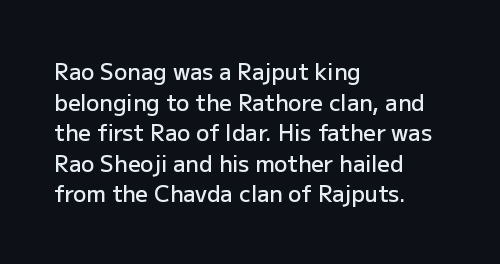
When letters stand straight like this, we call the style roman or upright. The space beneath each line is pristine and unruled. Horizontal alignment here is leftward, the default for most running prose. The gaps between neighbouring characters are ordinary and unremarkable. Students, this is semibold: more ink than regular, less than bold.
